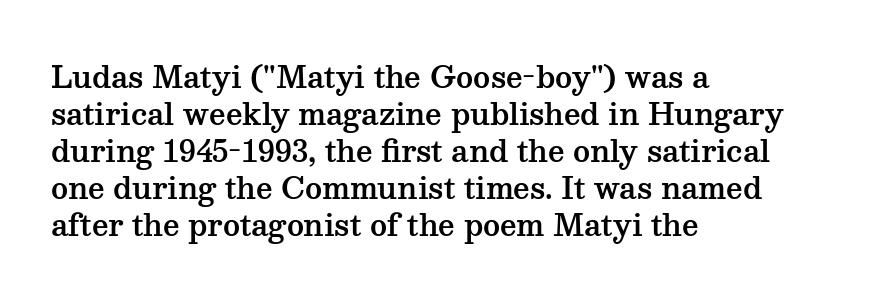
The image shows 29 px wide serif type, upright; set left-aligned, normal line spacing (1.28x), normal letter spacing, not underlined; medium stroke contrast and a medium x-height.
